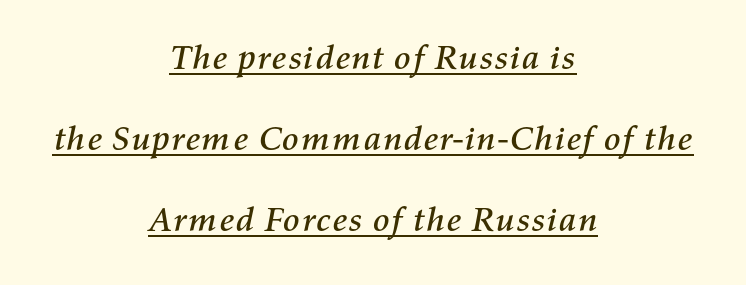
Airy leading. The string is rendered with underlining switched on. When letters slant like this, we call the style italic. The setting favours the middle, as headings and verse often do.
